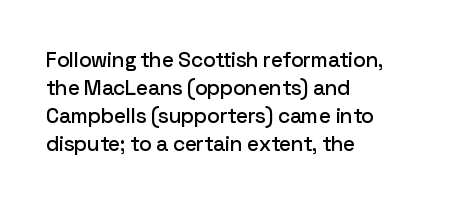
{"italic": "no", "underline": "no", "align": "left", "line_spacing": "normal", "line_spacing_ratio": 1.33, "letter_spacing": "normal", "letter_spacing_em": 0.0, "glyph_px": 21}
